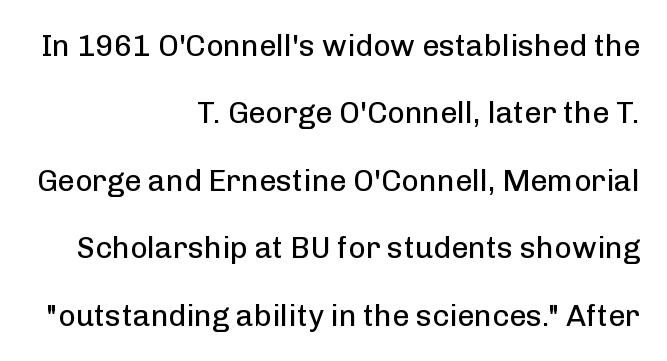
Q: Is the text bold? A: No.
Q: Is the text italic (slanted)? A: No, it is upright.
Q: Is the typeface a serif or a sans-serif typeface? A: Sans-serif.
Q: Is the text underlined? A: No.
Q: How is the paragraph aligned? A: Right-aligned.
Q: Is the spacing between letters normal or unusually wide? A: Normal.
Q: Is the spacing between lines tight, normal or loose? A: Loose.
Q: Width (condensed, normal, or wide)? A: Normal.
Q: Stroke contrast? A: Low.
Q: x-height? A: Medium.
Q: Monospaced? A: No.
